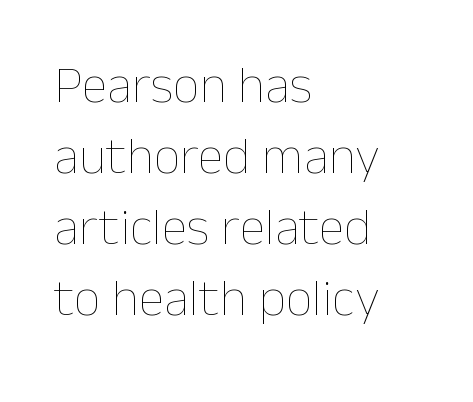
{"italic": "no", "bold": "no", "weight": "thin", "width": "normal", "stroke_contrast": "low", "x_height": "medium", "monospaced": "no", "underline": "no", "align": "left", "line_spacing": "normal", "line_spacing_ratio": 1.34, "letter_spacing": "normal", "letter_spacing_em": 0.0, "glyph_px": 53}
